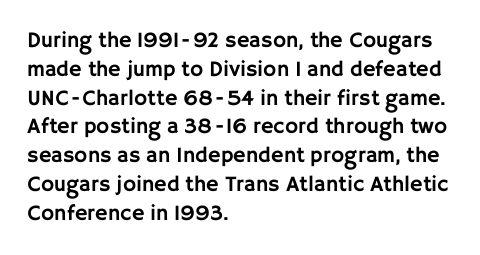
Q: Is the text italic (slanted)? A: No, it is upright.
Q: Is the text underlined? A: No.
Q: How is the paragraph aligned? A: Left-aligned.
Q: Is the spacing between letters normal or unusually wide? A: Normal.
Q: Is the spacing between lines tight, normal or loose? A: Normal.
